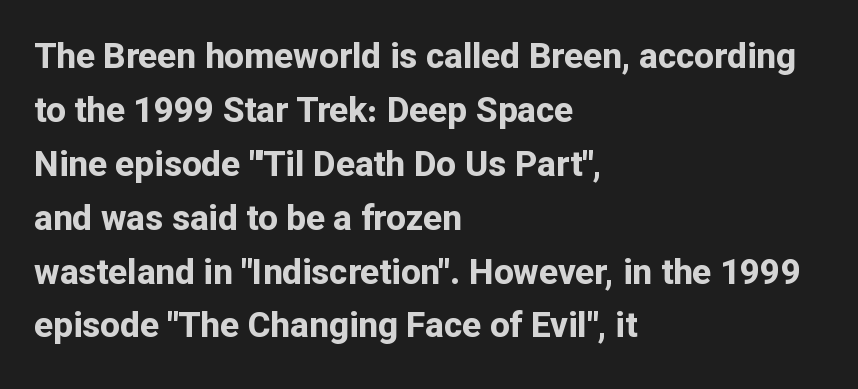
Q: Is the text bold? A: Yes.
Q: Is the text italic (slanted)? A: No, it is upright.
Q: Is the typeface a serif or a sans-serif typeface? A: Sans-serif.
Q: Is the text underlined? A: No.
Q: How is the paragraph aligned? A: Left-aligned.
Q: Is the spacing between letters normal or unusually wide? A: Normal.
Q: Is the spacing between lines tight, normal or loose? A: Normal.
Q: Width (condensed, normal, or wide)? A: Normal.
Q: Stroke contrast? A: Low.
Q: x-height? A: Medium.
Q: Monospaced? A: No.
